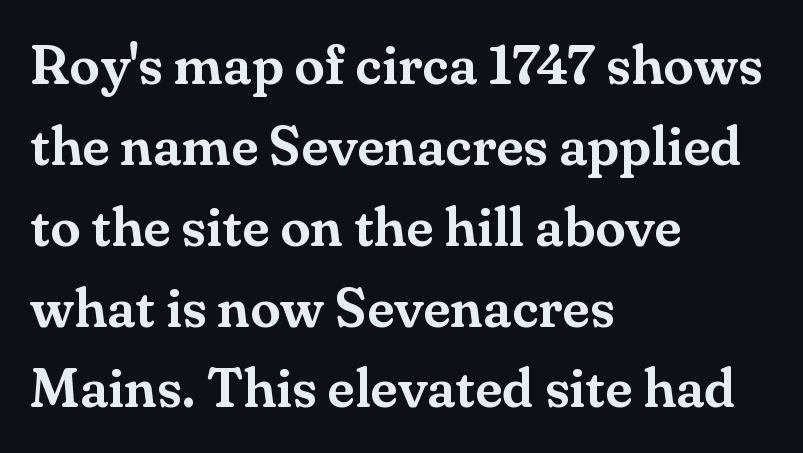
Q: Is the text italic (slanted)? A: No, it is upright.
Q: Is the typeface a serif or a sans-serif typeface? A: Serif.
Q: Is the text underlined? A: No.
Q: How is the paragraph aligned? A: Left-aligned.
Q: Is the spacing between letters normal or unusually wide? A: Normal.
Q: Is the spacing between lines tight, normal or loose? A: Normal.
Q: Width (condensed, normal, or wide)? A: Normal.
Q: Stroke contrast? A: Medium.
Q: x-height? A: Small.
Q: Monospaced? A: No.
